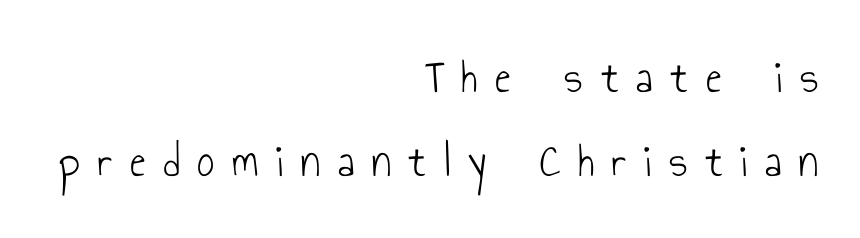
Q: Is the text bold? A: No.
Q: Is the text italic (slanted)? A: No, it is upright.
Q: Is the typeface a serif or a sans-serif typeface? A: Sans-serif.
Q: Is the text underlined? A: No.
Q: How is the paragraph aligned? A: Right-aligned.
Q: Is the spacing between letters normal or unusually wide? A: Unusually wide.
Q: Width (condensed, normal, or wide)? A: Condensed.
Q: Stroke contrast? A: Low.
Q: x-height? A: Small.
Q: Monospaced? A: No.
